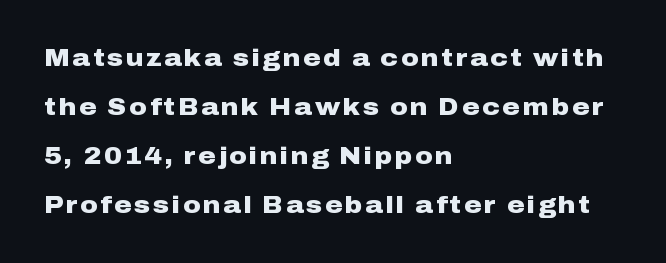
The lettering stays uniformly vertical, giving the passage a roman look. The strip under each line holds only bare page. A dark, heavy texture on the line: the type is bold. In CSS terms this would be text-align: left. A great deal of white space separates one row of letters from the next.
